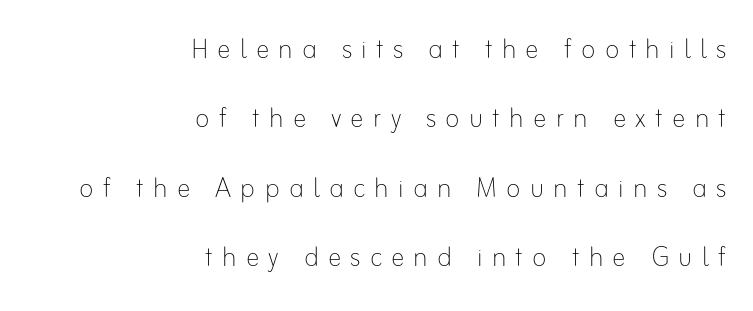
A typesetter would call this heavily tracked-out type. Letters rest on an invisible, unmarked baseline. The lettering holds an erect, upright posture throughout. The designer dialed line spacing up above the default. The weight would be labelled regular, book, light, or lighter still.
